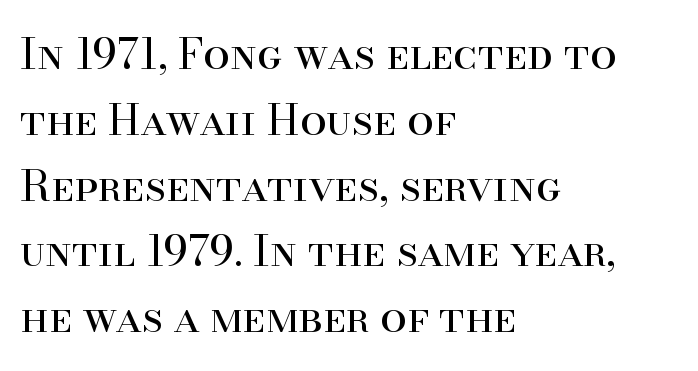
{"serif": "yes", "italic": "no", "bold": "no", "weight": "regular", "width": "normal", "stroke_contrast": "high", "x_height": "small", "monospaced": "no", "underline": "no", "align": "left", "line_spacing": "normal", "line_spacing_ratio": 1.53, "letter_spacing": "normal", "letter_spacing_em": 0.0, "glyph_px": 43}
